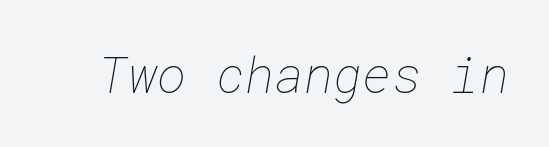
{"bold": "no", "weight": "thin", "width": "normal", "stroke_contrast": "low", "x_height": "medium", "underline": "no", "letter_spacing": "normal", "letter_spacing_em": 0.0, "glyph_px": 50}
